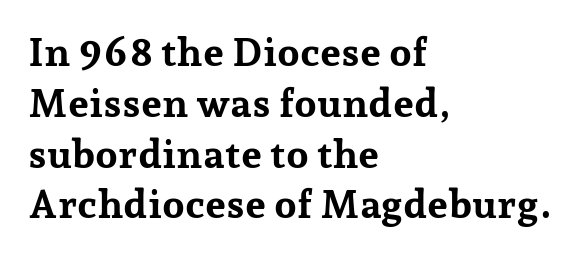
{"serif": "yes", "italic": "no", "bold": "yes", "weight": "bold", "width": "normal", "stroke_contrast": "low", "x_height": "medium", "monospaced": "no", "underline": "no", "align": "left", "line_spacing": "normal", "line_spacing_ratio": 1.27, "letter_spacing": "normal", "letter_spacing_em": 0.0, "glyph_px": 40}
